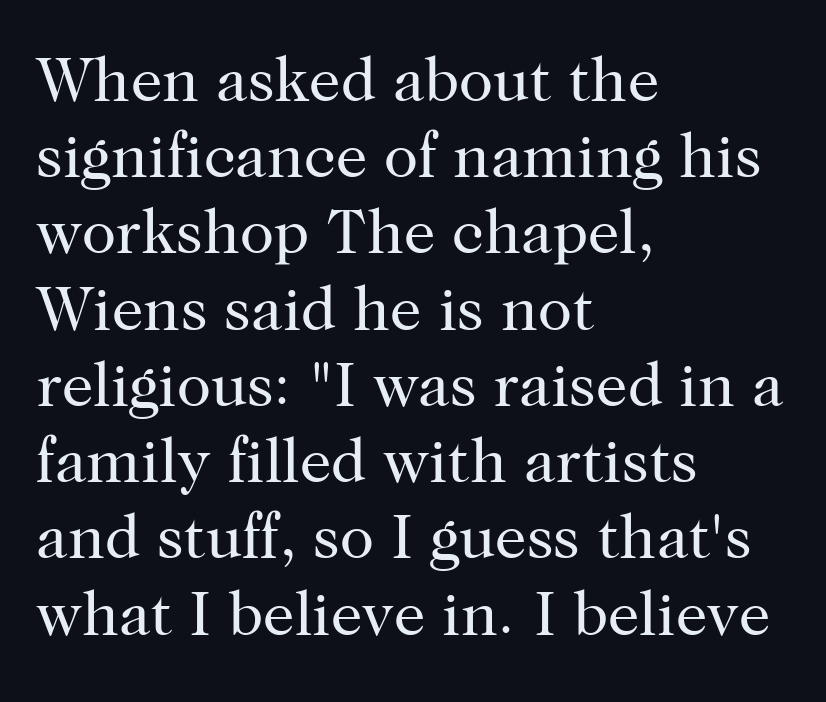
{"serif": "yes", "italic": "no", "bold": "no", "weight": "regular", "width": "normal", "stroke_contrast": "high", "x_height": "medium", "monospaced": "no", "underline": "no", "align": "left", "line_spacing_ratio": 1.21, "letter_spacing": "normal", "letter_spacing_em": 0.0, "glyph_px": 63}
